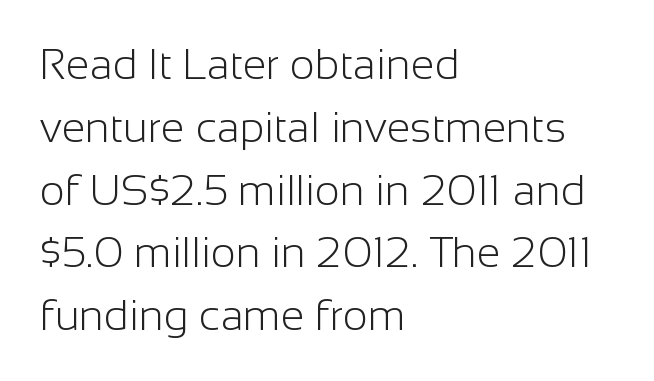
{"serif": "no", "italic": "no", "bold": "no", "weight": "light", "width": "normal", "stroke_contrast": "low", "x_height": "medium", "monospaced": "no", "underline": "no", "align": "left", "line_spacing": "normal", "line_spacing_ratio": 1.46, "letter_spacing": "normal", "letter_spacing_em": 0.0, "glyph_px": 43}
